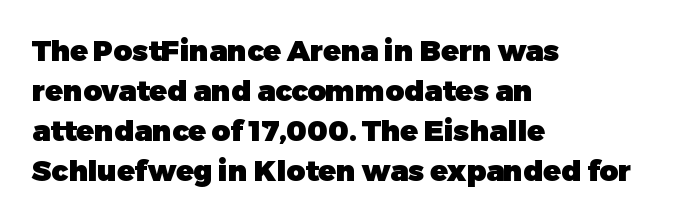
Q: Is the text bold? A: Yes.
Q: Is the text italic (slanted)? A: No, it is upright.
Q: Is the typeface a serif or a sans-serif typeface? A: Sans-serif.
Q: Is the text underlined? A: No.
Q: How is the paragraph aligned? A: Left-aligned.
Q: Is the spacing between letters normal or unusually wide? A: Normal.
Q: Is the spacing between lines tight, normal or loose? A: Normal.
Q: Width (condensed, normal, or wide)? A: Normal.
Q: Stroke contrast? A: Low.
Q: x-height? A: Medium.
Q: Monospaced? A: No.
